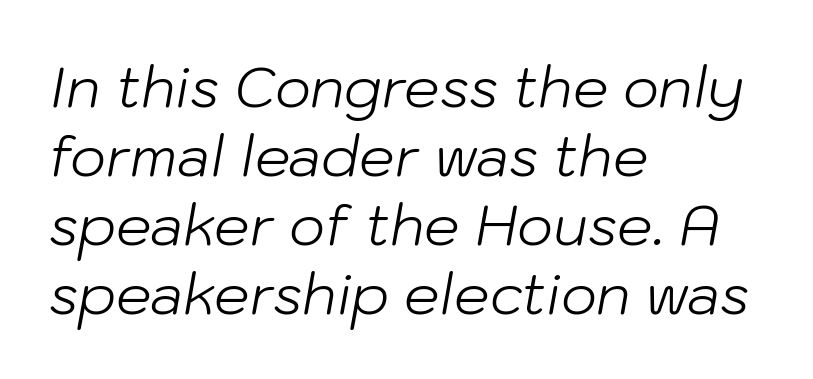
Q: Is the text bold? A: No.
Q: Is the text italic (slanted)? A: Yes, it leans right by about 10 degrees.
Q: Is the text underlined? A: No.
Q: How is the paragraph aligned? A: Left-aligned.
Q: Is the spacing between letters normal or unusually wide? A: Normal.
Q: Width (condensed, normal, or wide)? A: Normal.
Q: Stroke contrast? A: Low.
Q: x-height? A: Medium.
Q: Monospaced? A: No.
